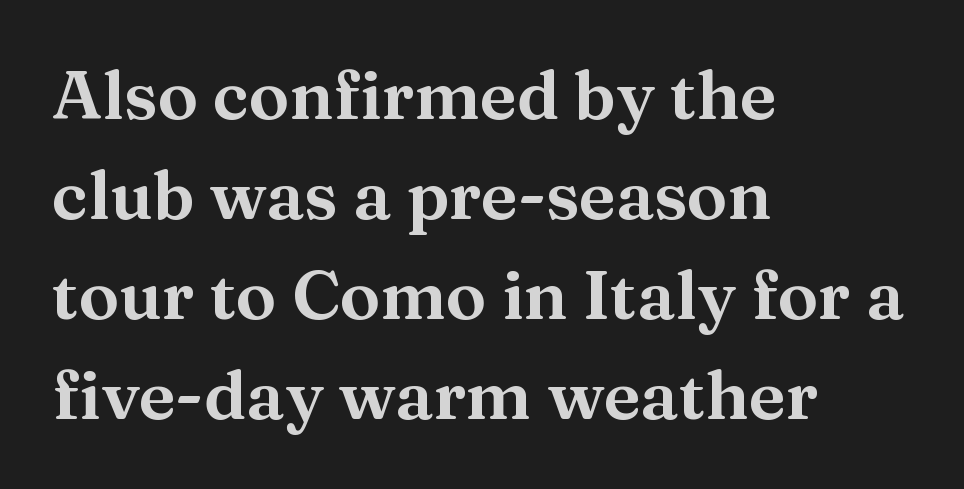
Are there feet on the stems? There are — it's a serif. You could call the tracking neutral — neither tight nor loose. A bare baseline throughout the passage. The line-height multiplier appears to be the usual default.
